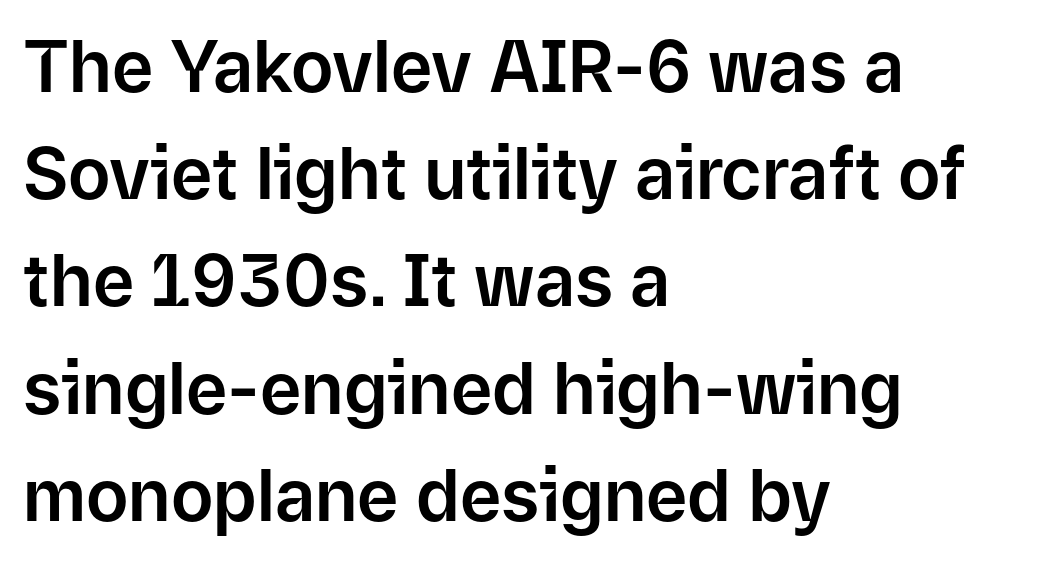
The image shows 71 px sans-serif type, upright; set left-aligned, normal line spacing (1.51x), normal letter spacing, not underlined; low stroke contrast and a medium x-height.
